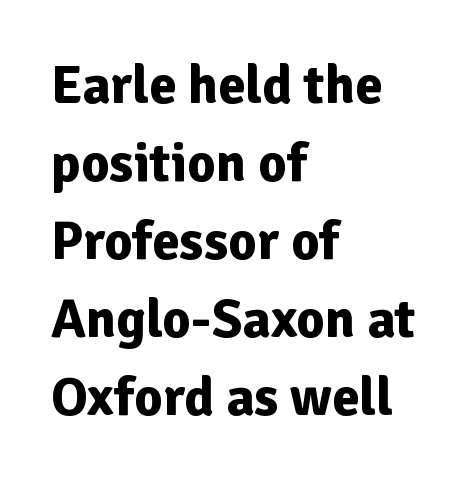
The image shows 55 px bold sans-serif type, upright; set left-aligned, normal line spacing (1.42x), normal letter spacing, not underlined; low stroke contrast and a medium x-height.
